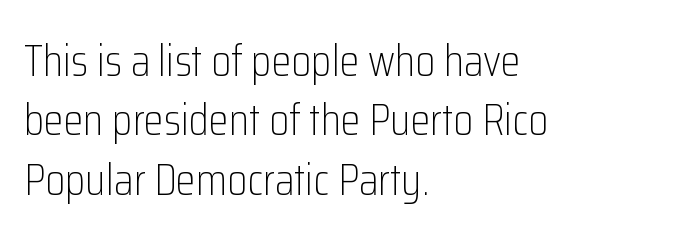
The image shows 45 px light, condensed sans-serif type, upright; set left-aligned, normal line spacing (1.32x), normal letter spacing, not underlined; low stroke contrast and a medium x-height.
